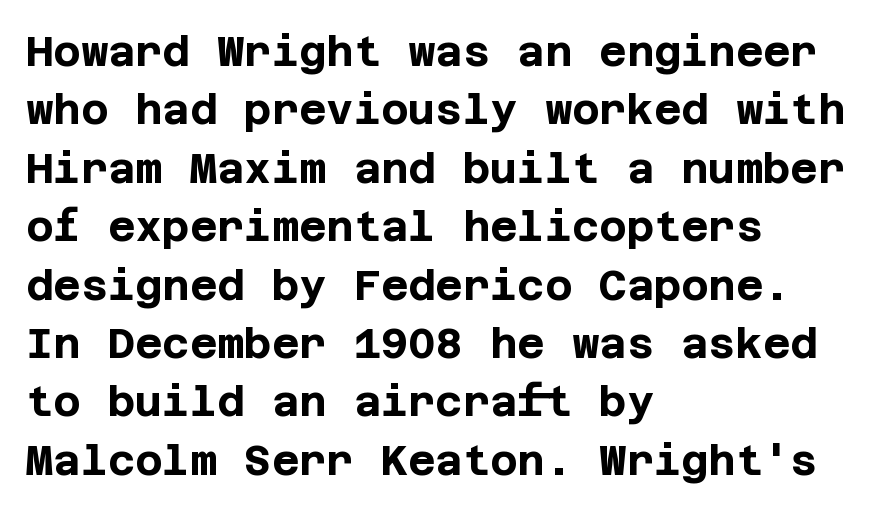
{"serif": "no", "italic": "no", "bold": "yes", "weight": "bold", "width": "normal", "stroke_contrast": "low", "x_height": "large", "underline": "no", "align": "left", "line_spacing": "normal", "line_spacing_ratio": 1.39, "letter_spacing": "normal", "letter_spacing_em": 0.0, "glyph_px": 42}
